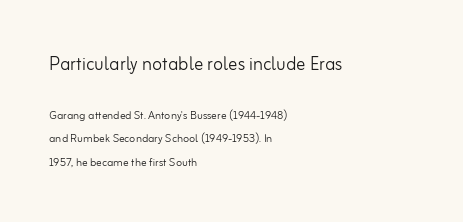
The image shows 23 px text type, upright; set left-aligned, normal line spacing (1.67x), normal letter spacing, not underlined; the first (top) block is 1.64x larger.
